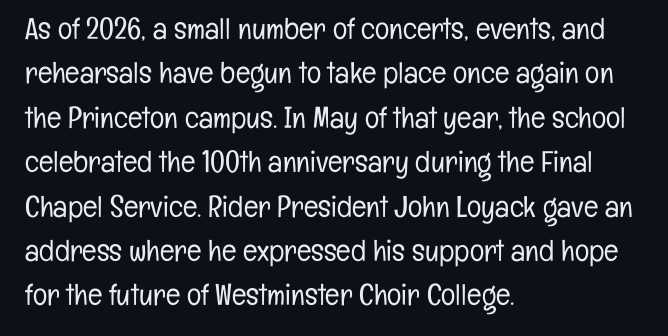
Q: Is the text bold? A: No.
Q: Is the text italic (slanted)? A: No, it is upright.
Q: Is the typeface a serif or a sans-serif typeface? A: Sans-serif.
Q: Is the text underlined? A: No.
Q: How is the paragraph aligned? A: Left-aligned.
Q: Is the spacing between letters normal or unusually wide? A: Normal.
Q: Is the spacing between lines tight, normal or loose? A: Normal.
Q: Width (condensed, normal, or wide)? A: Condensed.
Q: Stroke contrast? A: Low.
Q: x-height? A: Medium.
Q: Monospaced? A: No.
